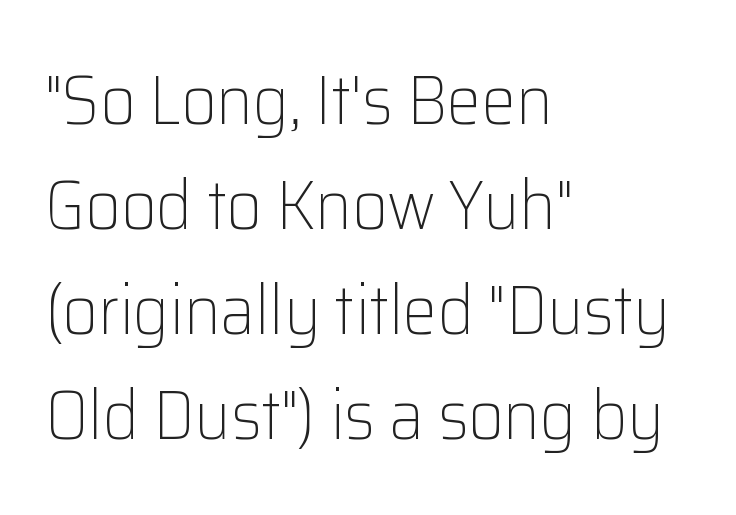
{"serif": "no", "italic": "no", "bold": "no", "weight": "light", "width": "normal", "stroke_contrast": "low", "x_height": "medium", "monospaced": "no", "underline": "no", "align": "left", "line_spacing": "normal", "line_spacing_ratio": 1.52, "letter_spacing": "normal", "letter_spacing_em": 0.0, "glyph_px": 69}
